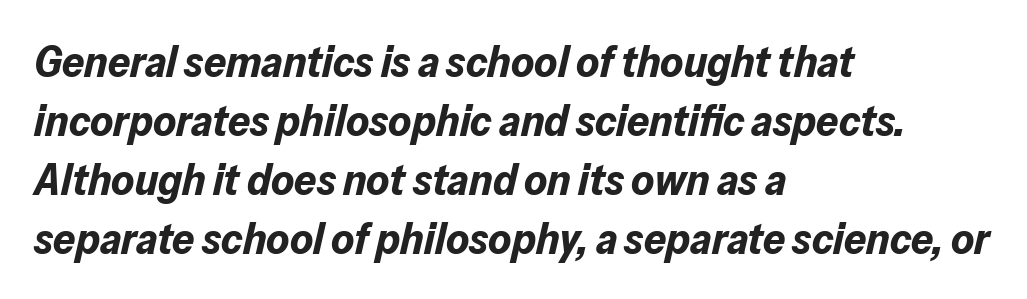
{"italic": "yes", "lean": "right", "slant_degrees": 13, "bold": "yes", "weight": "bold", "width": "normal", "stroke_contrast": "low", "x_height": "medium", "monospaced": "no", "underline": "no", "align": "left", "line_spacing": "normal", "line_spacing_ratio": 1.34, "letter_spacing": "normal", "letter_spacing_em": 0.0, "glyph_px": 44}
